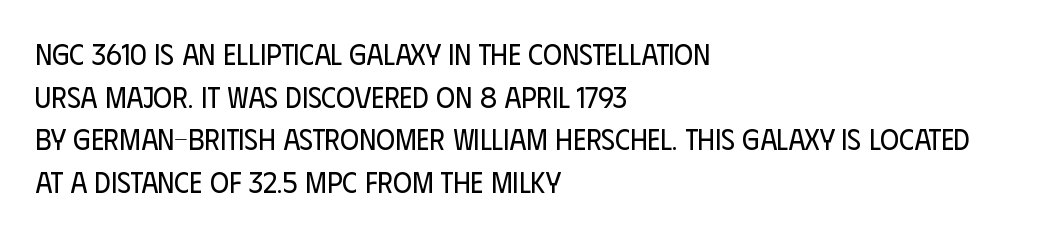
The image shows 29 px regular-weight, condensed sans-serif type, upright; set left-aligned, normal line spacing (1.47x), normal letter spacing, not underlined; low stroke contrast and a large x-height.
